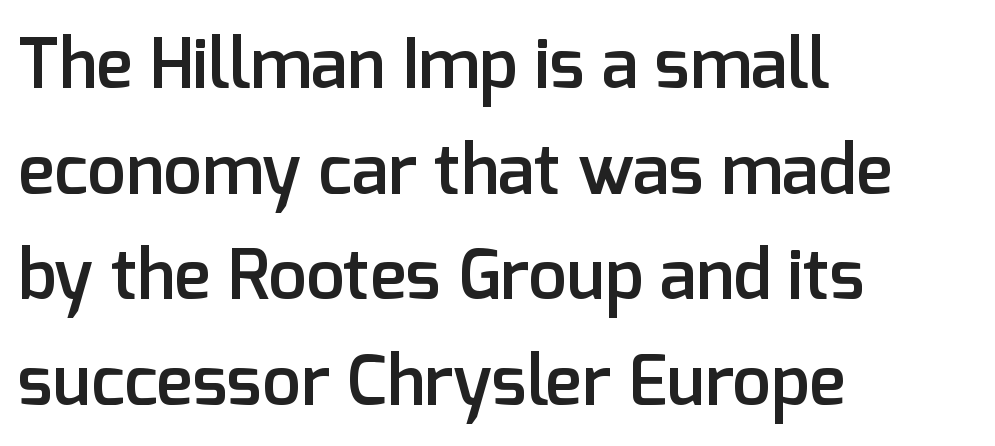
The image shows 69 px semibold sans-serif type, upright; set left-aligned, normal line spacing (1.53x), normal letter spacing, not underlined; low stroke contrast and a medium x-height.
